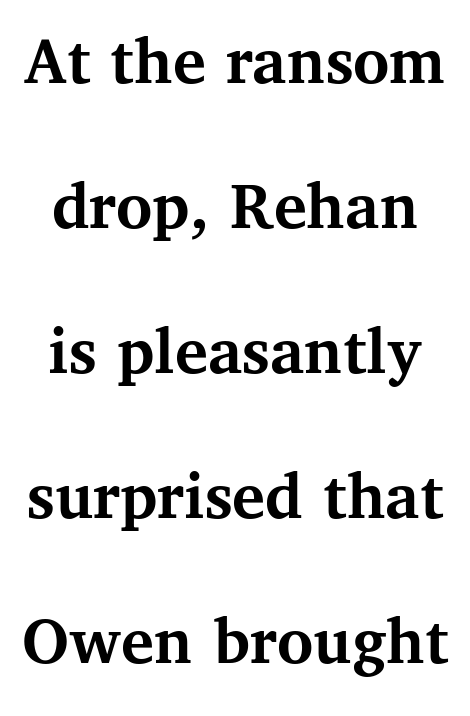
Q: Is the text bold? A: Yes.
Q: Is the text italic (slanted)? A: No, it is upright.
Q: Is the typeface a serif or a sans-serif typeface? A: Serif.
Q: Is the text underlined? A: No.
Q: Is the spacing between letters normal or unusually wide? A: Normal.
Q: Is the spacing between lines tight, normal or loose? A: Loose.
Q: Width (condensed, normal, or wide)? A: Normal.
Q: Stroke contrast? A: Medium.
Q: x-height? A: Medium.
Q: Monospaced? A: No.
